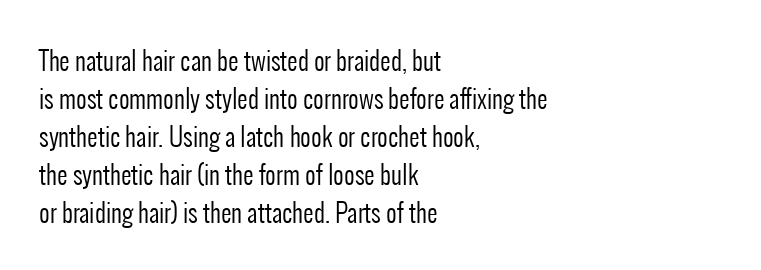
The image shows 26 px text type, upright; set left-aligned, normal line spacing (1.46x), normal letter spacing, not underlined.
